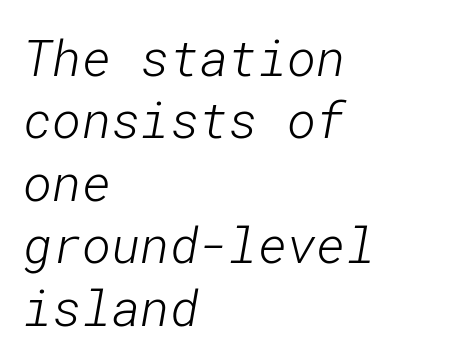
Q: Is the text bold? A: No.
Q: Is the typeface a serif or a sans-serif typeface? A: Sans-serif.
Q: Is the text underlined? A: No.
Q: How is the paragraph aligned? A: Left-aligned.
Q: Is the spacing between letters normal or unusually wide? A: Normal.
Q: Is the spacing between lines tight, normal or loose? A: Normal.
Q: Width (condensed, normal, or wide)? A: Normal.
Q: Stroke contrast? A: Low.
Q: x-height? A: Medium.
